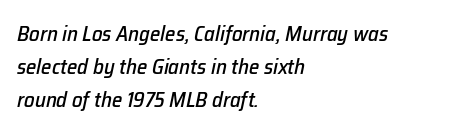
The image shows 21 px text type, italic (leaning right); set left-aligned, normal line spacing (1.58x), normal letter spacing, not underlined.
